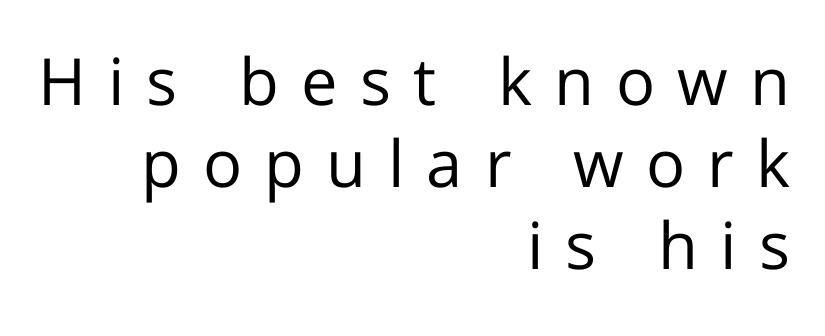
Weight: not bold — regular or lighter. It's the straight-up-and-down kind of type. Each line ends at the same right margin while the left side varies. Looks like regular typesetting: each glyph gets only the width it needs. Font category for this specimen: sans-serif. Each new line begins a customary step beneath the previous one.
